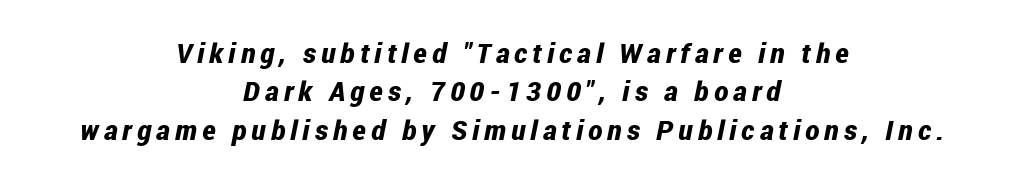
Each glyph is drawn with heavy, bold strokes. Each row of text sits above clean, open space. A typesetter would mark this as italic. Vertically, the passage feels balanced, rows spaced as you'd expect. The setting favours the middle, as headings and verse often do.
